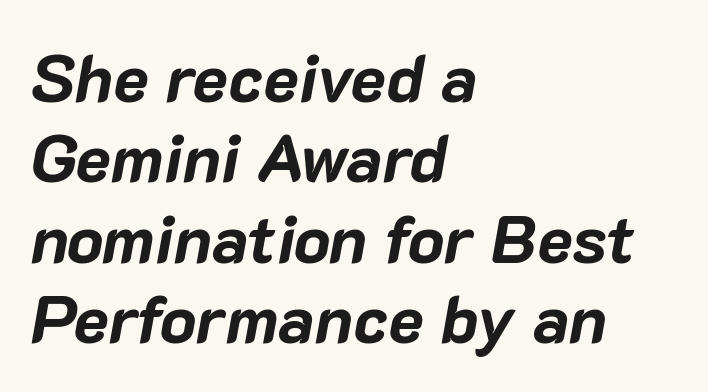
Horizontally, the lines are justified to the leading edge only. The space directly below the letters is spotless. Here the designer chose a conventional face with non-uniform glyph widths. Set as a true bold cut, around the 700 mark. Standard letterfit; no display-style spreading of the glyphs. Characters are canted at an angle relative to the baseline's perpendicular.
